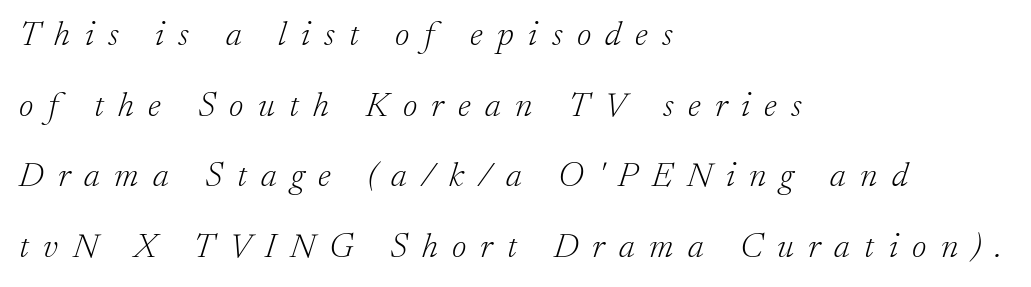
Weight: regular or lighter. I'd call this a serif setting — the letters wear small feet. This rendering widens character spacing well past its baseline value. Slanted lettering throughout. Quick note: underline off. Proportional: the letters do not fall into vertical columns.
